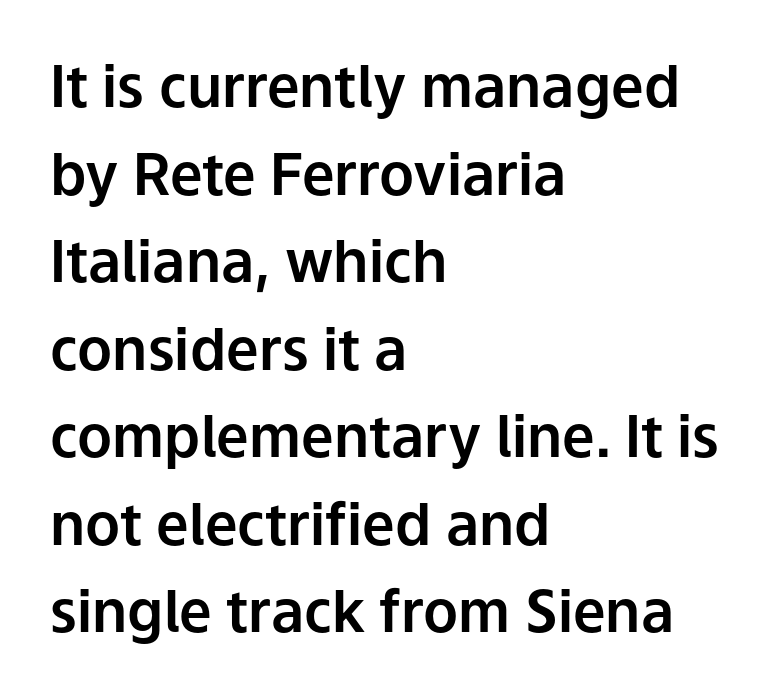
The image shows 58 px sans-serif type, upright; set left-aligned, normal line spacing (1.51x), normal letter spacing, not underlined; low stroke contrast and a medium x-height.
